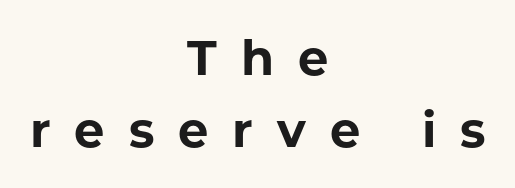
Q: Is the text bold? A: Yes.
Q: Is the text italic (slanted)? A: No, it is upright.
Q: Is the typeface a serif or a sans-serif typeface? A: Sans-serif.
Q: Is the text underlined? A: No.
Q: How is the paragraph aligned? A: Centered.
Q: Is the spacing between letters normal or unusually wide? A: Unusually wide.
Q: Is the spacing between lines tight, normal or loose? A: Normal.
Q: Width (condensed, normal, or wide)? A: Normal.
Q: Stroke contrast? A: Low.
Q: x-height? A: Medium.
Q: Monospaced? A: No.
